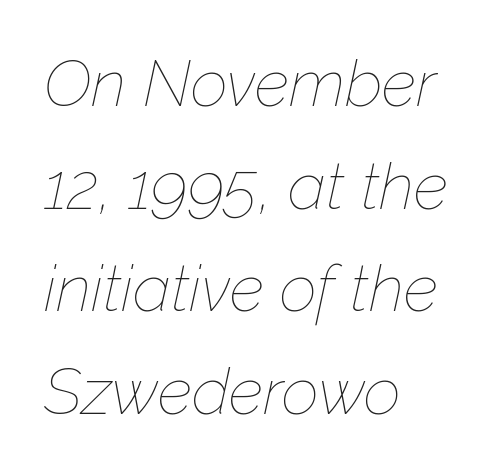
{"italic": "yes", "lean": "right", "slant_degrees": 12, "bold": "no", "weight": "thin", "width": "normal", "stroke_contrast": "low", "x_height": "medium", "monospaced": "no", "underline": "no", "align": "left", "line_spacing": "normal", "line_spacing_ratio": 1.58, "letter_spacing": "normal", "letter_spacing_em": 0.0, "glyph_px": 65}
